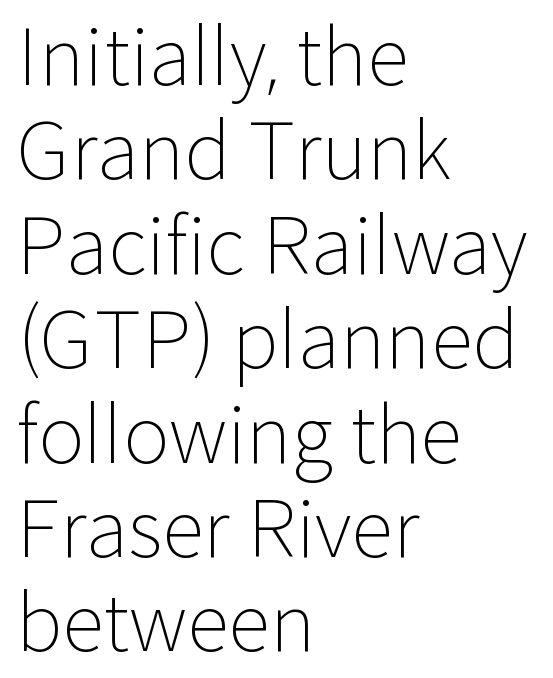
The image shows 78 px light sans-serif type, upright; set left-aligned, line spacing 1.21x, normal letter spacing, not underlined; low stroke contrast and a medium x-height.
